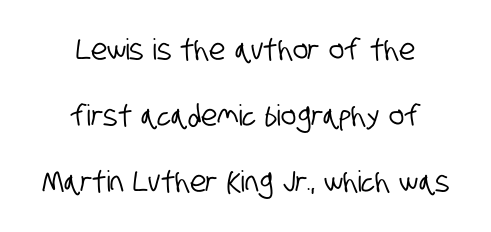
Q: Is the typeface a serif or a sans-serif typeface? A: Sans-serif.
Q: Is the text underlined? A: No.
Q: How is the paragraph aligned? A: Centered.
Q: Is the spacing between letters normal or unusually wide? A: Normal.
Q: Is the spacing between lines tight, normal or loose? A: Loose.
Q: Width (condensed, normal, or wide)? A: Condensed.
Q: Stroke contrast? A: Low.
Q: x-height? A: Large.
Q: Monospaced? A: No.
